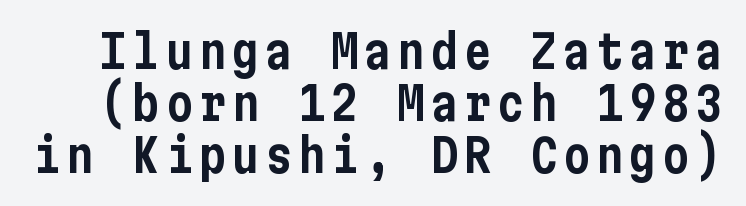
The image shows 46 px condensed sans-serif type, upright; set tight line spacing (1.13x), not underlined; low stroke contrast and a medium x-height.
